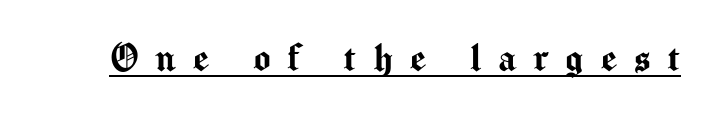
You can see a thin bar hugging the bottom of the glyphs. Is this a fixed-width face? No — the glyphs have proportional, varying widths. Unlike a traditional serif, this face leaves its strokes unadorned. Do the letters lean? They stand straight. There is plenty of visible air inserted between adjacent glyphs.
